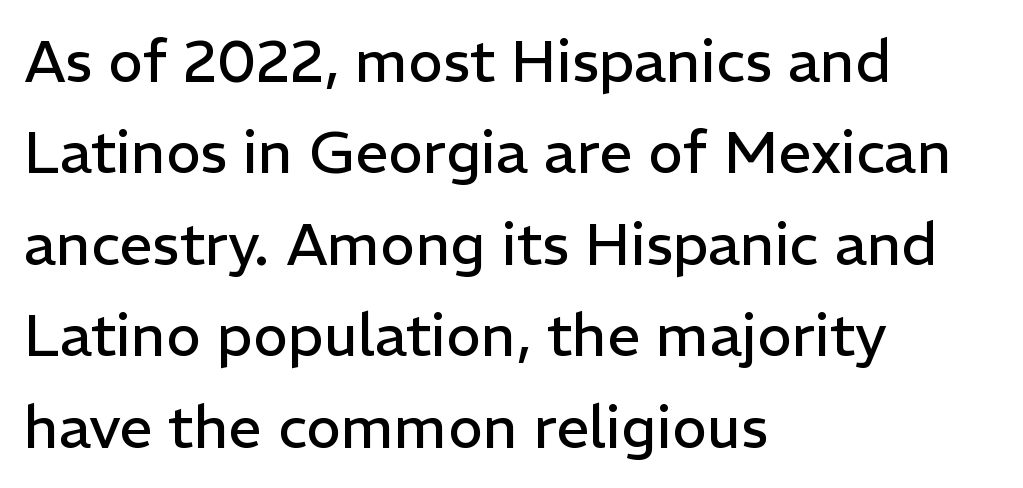
In terms of letterform style, serifs are entirely absent. Every character sits straight up, as roman type does. The tracking reads as untouched default to a designer's eye. Is the type heavy? It reads as light-to-regular instead. Do the characters align in a grid? No, the font is proportional. The lines in this sample share a left origin and differ only in where they stop.
